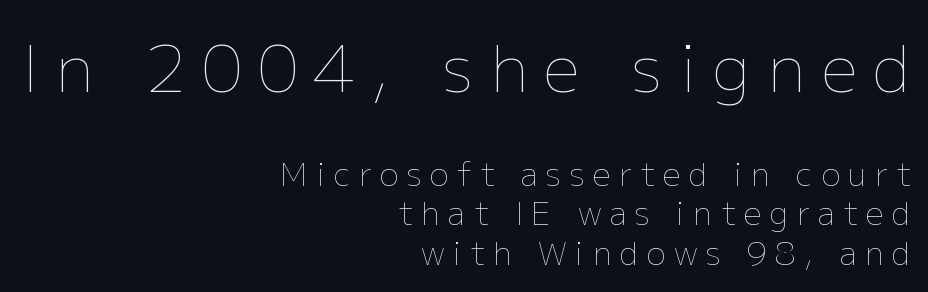
The face looks like a standard text weight, possibly lighter. Notice how the passage keeps a crisp vertical edge on the right only. These two chunks differ in scale, with the top chunk taking the larger measure. Anything drawn beneath the words? Only blank space. The letters advance in unequal steps, a hallmark of proportional type.
